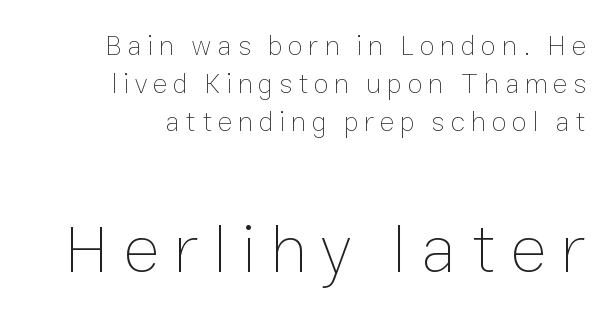
The image shows 69 px thin type, upright; set right-aligned, normal line spacing (1.36x), unusually wide letter spacing (+0.2 em), not underlined; the second (bottom) block is 2.46x larger; low stroke contrast and a medium x-height.
